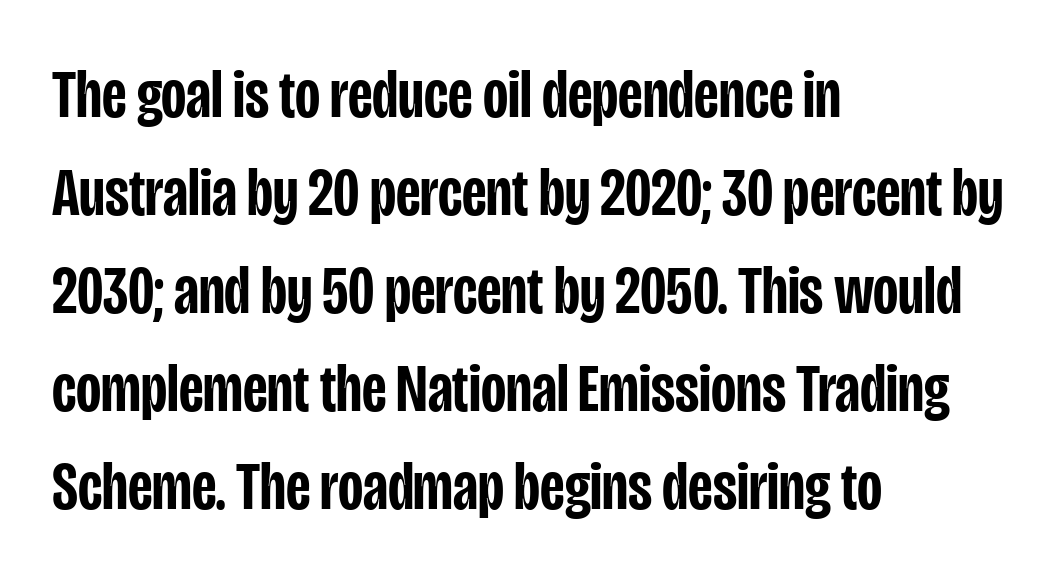
The image shows 69 px semibold, condensed sans-serif type, upright; set left-aligned, normal line spacing (1.42x), normal letter spacing, not underlined; low stroke contrast and a large x-height.
